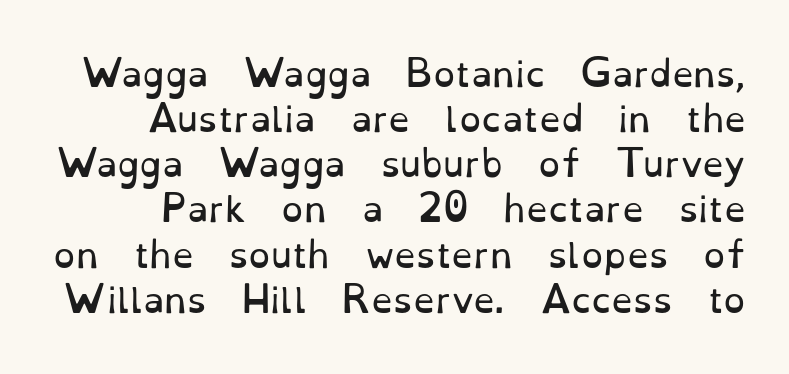
Q: Is the text bold? A: No.
Q: Is the text italic (slanted)? A: No, it is upright.
Q: Is the typeface a serif or a sans-serif typeface? A: Sans-serif.
Q: Is the text underlined? A: No.
Q: Is the spacing between letters normal or unusually wide? A: Normal.
Q: Is the spacing between lines tight, normal or loose? A: Normal.
Q: Width (condensed, normal, or wide)? A: Normal.
Q: Stroke contrast? A: Low.
Q: x-height? A: Small.
Q: Monospaced? A: No.
